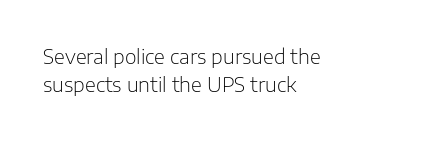
Q: Is the text bold? A: No.
Q: Is the text italic (slanted)? A: No, it is upright.
Q: Is the text underlined? A: No.
Q: How is the paragraph aligned? A: Left-aligned.
Q: Is the spacing between letters normal or unusually wide? A: Normal.
Q: Is the spacing between lines tight, normal or loose? A: Normal.
